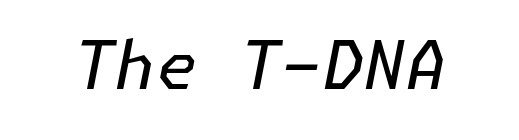
A clean baseline with only descenders dipping below it. Designer's note — italics engaged. Summary of weight: not heavy and not bold. The type is set solid horizontally, with unmodified tracking.
